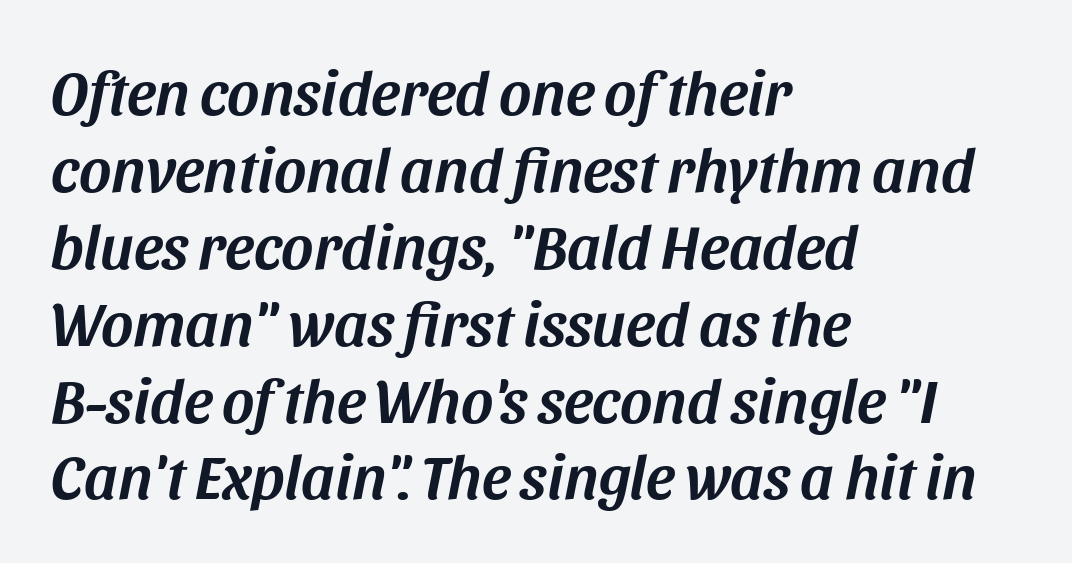
{"italic": "yes", "lean": "right", "slant_degrees": 11, "width": "normal", "stroke_contrast": "medium", "x_height": "large", "monospaced": "no", "underline": "no", "align": "left", "line_spacing_ratio": 1.24, "letter_spacing": "normal", "letter_spacing_em": 0.0, "glyph_px": 62}
